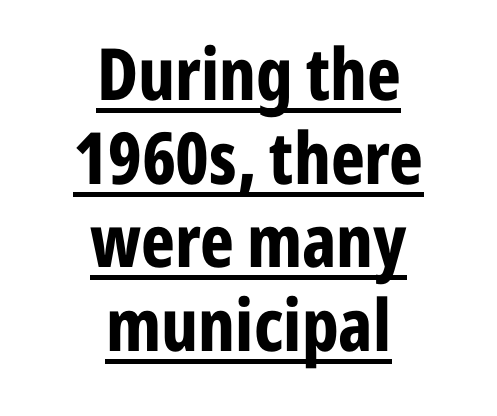
Every word sits above its own underline. Proportional: the letters do not fall into vertical columns. The characters look thick and weighty, a clear bold. Short and long lines alike share a common midpoint. Letter spacing: default. Every character sits straight up, as roman type does.
